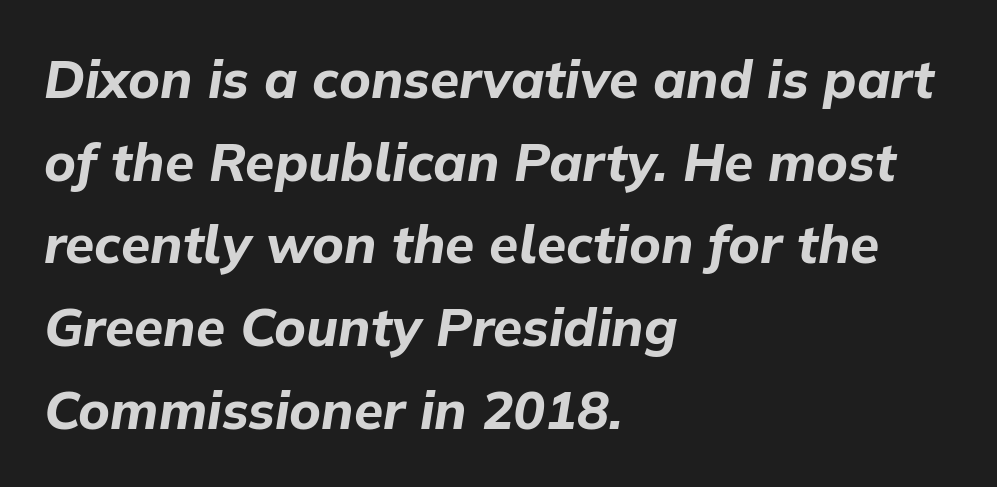
The image shows 53 px bold type, italic (leaning right); set left-aligned, normal line spacing (1.56x), normal letter spacing, not underlined; low stroke contrast and a medium x-height.
